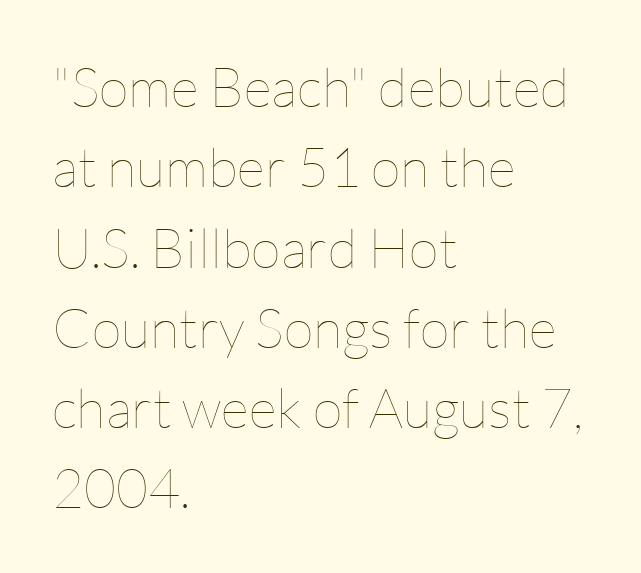
{"italic": "no", "bold": "no", "weight": "thin", "width": "normal", "stroke_contrast": "low", "x_height": "medium", "monospaced": "no", "underline": "no", "align": "left", "line_spacing": "normal", "line_spacing_ratio": 1.46, "letter_spacing": "normal", "letter_spacing_em": 0.0, "glyph_px": 55}
